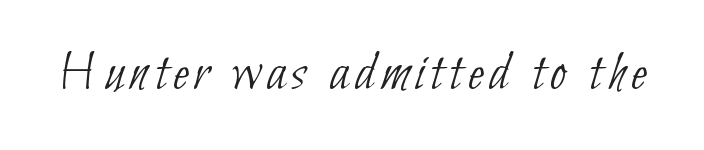
Classification — sans serif. Spacing verdict: proportional, widths tailored to each character. A clean baseline with only descenders dipping below it. Stem width sits at or under what a default text font uses.
